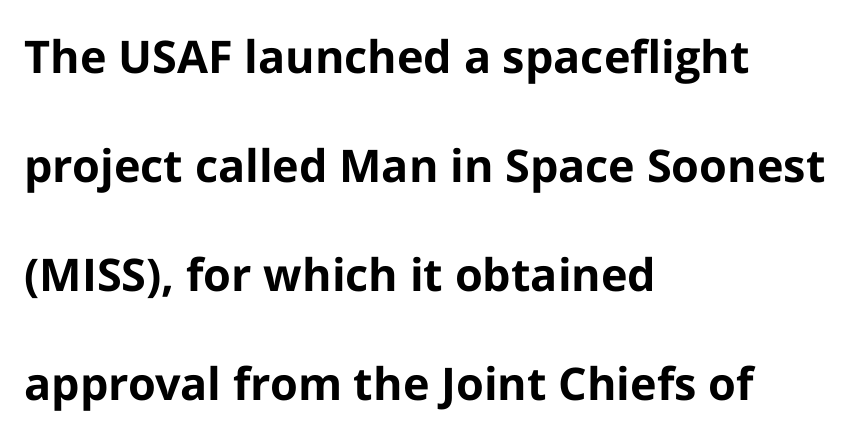
The letters advance in unequal steps, a hallmark of proportional type. The rendering anchors every line to the left-hand side. Each row of text sits above clean, open space. What's the leading like? Stretched, with rows far apart. In terms of posture, this sample is upright.
